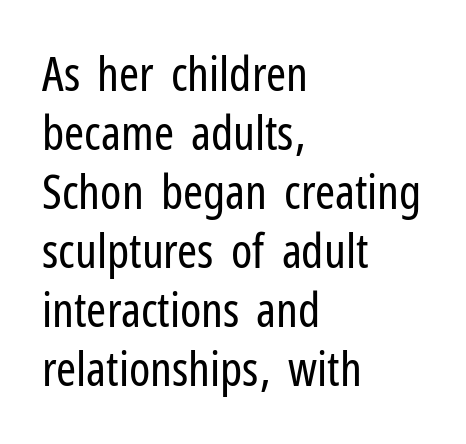
The image shows 48 px regular-weight, condensed sans-serif type, upright; set left-aligned, line spacing 1.23x, normal letter spacing, not underlined; low stroke contrast and a medium x-height.
